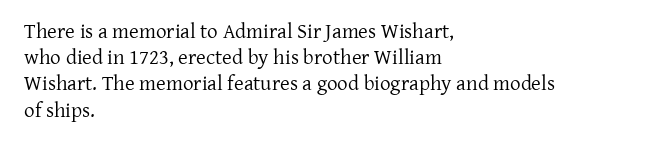
The image shows 21 px text type, upright; set left-aligned, normal line spacing (1.25x), normal letter spacing, not underlined.
